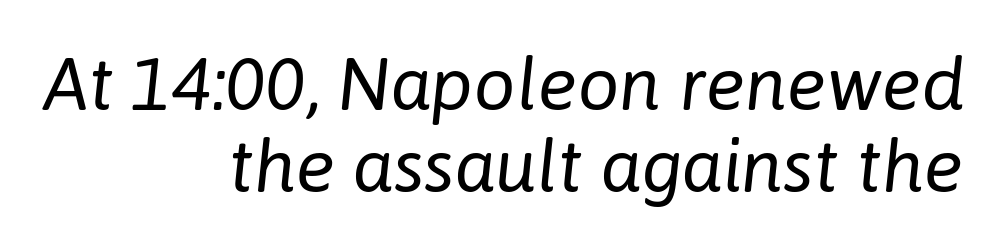
The image shows 74 px regular-weight type, italic (leaning right); set right-aligned, tight line spacing (1.11x), normal letter spacing, not underlined; low stroke contrast and a medium x-height.
